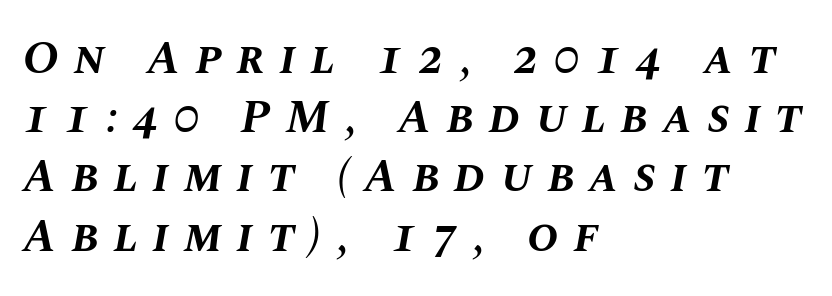
Q: Is the text bold? A: Yes.
Q: Is the text italic (slanted)? A: Yes, it leans right by about 10 degrees.
Q: Is the text underlined? A: No.
Q: How is the paragraph aligned? A: Left-aligned.
Q: Is the spacing between letters normal or unusually wide? A: Unusually wide.
Q: Is the spacing between lines tight, normal or loose? A: Normal.
Q: Width (condensed, normal, or wide)? A: Normal.
Q: Stroke contrast? A: Medium.
Q: x-height? A: Large.
Q: Monospaced? A: No.
